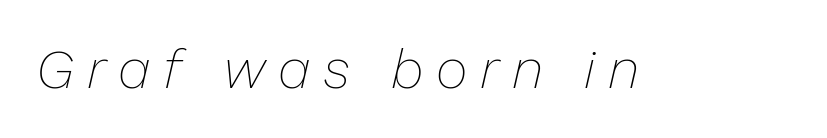
{"italic": "yes", "lean": "right", "slant_degrees": 13, "bold": "no", "weight": "thin", "width": "normal", "stroke_contrast": "low", "x_height": "medium", "monospaced": "no", "underline": "no", "letter_spacing": "wide", "letter_spacing_em": 0.23, "glyph_px": 55}
